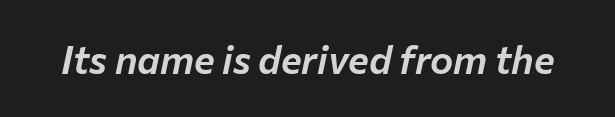
Underlining? Definitely not there. Default kerning and tracking; the words read as compact shapes. The letters advance in unequal steps, a hallmark of proportional type. The face used here has a pronounced slope to its letters.
